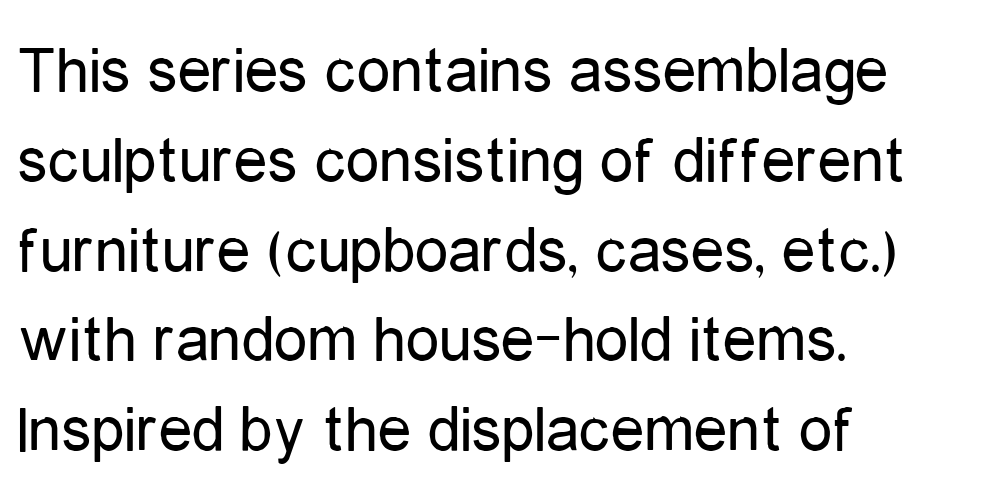
{"serif": "no", "italic": "no", "bold": "no", "weight": "regular", "width": "condensed", "stroke_contrast": "low", "x_height": "medium", "monospaced": "no", "underline": "no", "align": "left", "line_spacing": "normal", "line_spacing_ratio": 1.34, "letter_spacing": "normal", "letter_spacing_em": 0.0, "glyph_px": 67}
